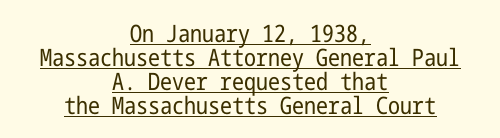
A rule runs beneath these lines of type. You could call the tracking neutral — neither tight nor loose. Is the block centered? Yes — each line is placed symmetrically about the middle. The weight would be labelled regular, book, light, or lighter still. Posture: upright roman.
